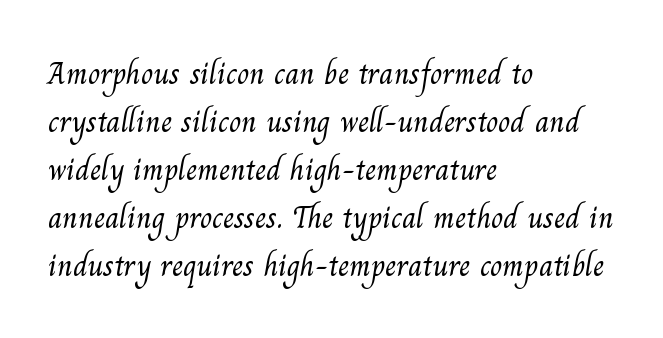
{"serif": "yes", "bold": "no", "weight": "light", "width": "normal", "stroke_contrast": "medium", "x_height": "small", "monospaced": "no", "underline": "no", "align": "left", "line_spacing": "normal", "line_spacing_ratio": 1.5, "letter_spacing": "normal", "letter_spacing_em": 0.0, "glyph_px": 32}
